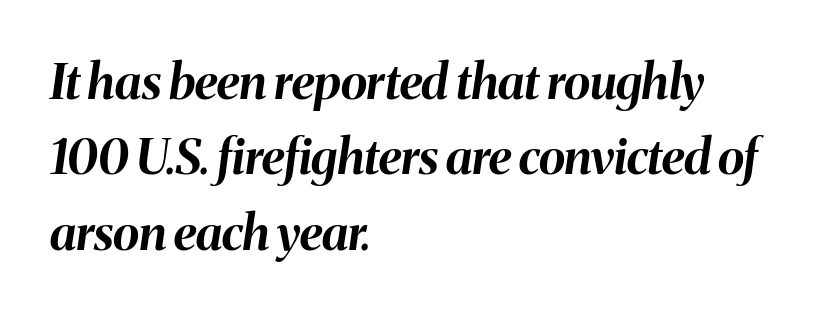
{"italic": "yes", "lean": "right", "slant_degrees": 8, "bold": "yes", "weight": "bold", "width": "normal", "stroke_contrast": "medium", "x_height": "medium", "monospaced": "no", "underline": "no", "align": "left", "line_spacing": "normal", "line_spacing_ratio": 1.54, "letter_spacing": "normal", "letter_spacing_em": 0.0, "glyph_px": 49}
